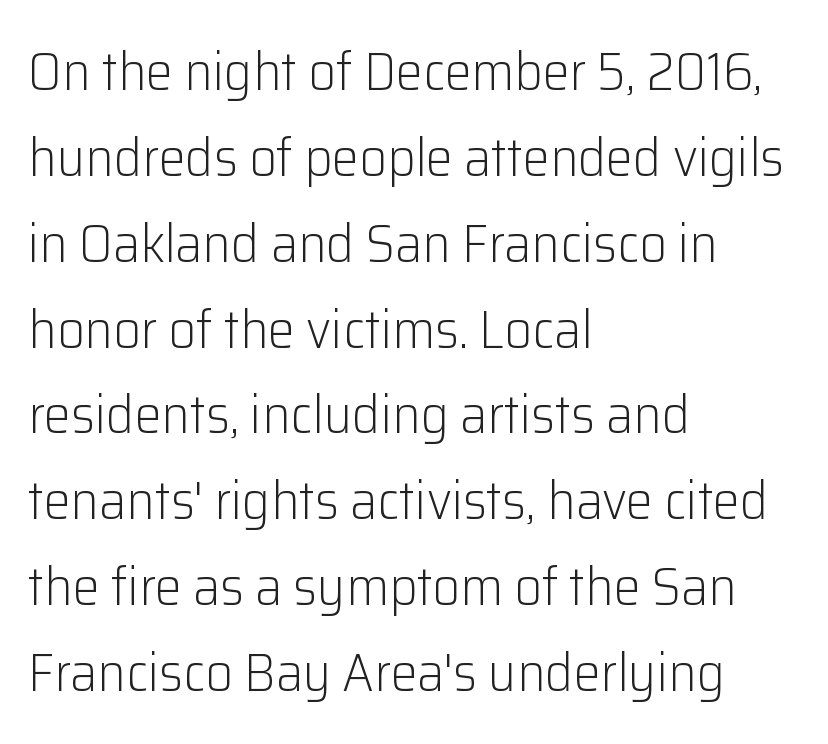
The image shows 54 px light sans-serif type, upright; set left-aligned, normal line spacing (1.59x), normal letter spacing, not underlined; low stroke contrast and a medium x-height.
